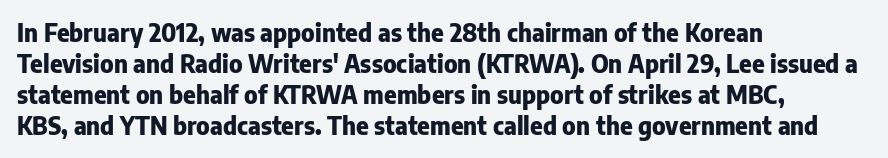
If you measured baseline to baseline, you'd find a middling distance. The specimen reads as upright at a glance. Glyph-to-glyph distance matches everyday printed text. Heavy, bold letterforms. Each row of text sits above clean, open space.
